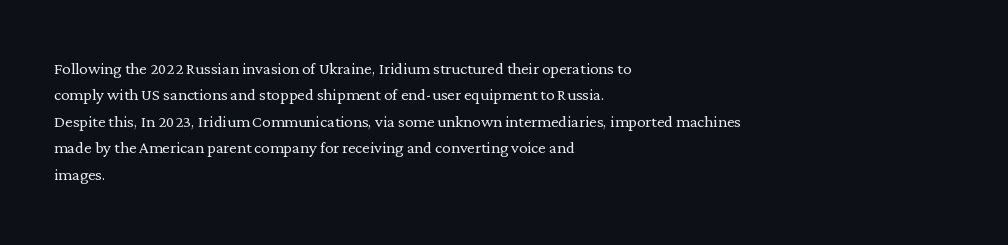
Q: Is the text bold? A: No.
Q: Is the text italic (slanted)? A: No, it is upright.
Q: Is the text underlined? A: No.
Q: How is the paragraph aligned? A: Left-aligned.
Q: Is the spacing between letters normal or unusually wide? A: Normal.
Q: Is the spacing between lines tight, normal or loose? A: Normal.
